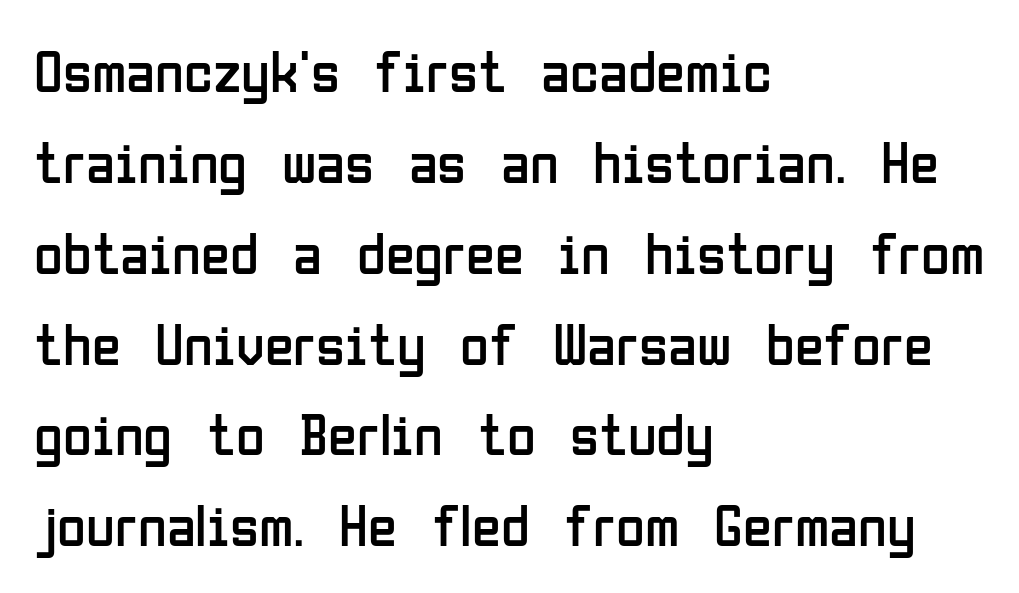
Nobody drew a line under any word here. The text block is weighted toward the left margin, trailing off unevenly rightward. Style check: upright. The rendering uses a moderate line-height, typical for paragraphs.
